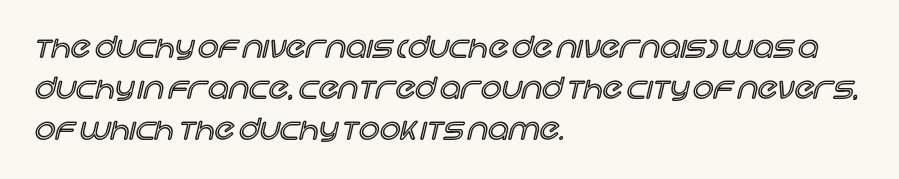
Q: Is the text italic (slanted)? A: Yes.
Q: Is the text underlined? A: No.
Q: How is the paragraph aligned? A: Left-aligned.
Q: Is the spacing between letters normal or unusually wide? A: Normal.
Q: Is the spacing between lines tight, normal or loose? A: Normal.
Q: Width (condensed, normal, or wide)? A: Normal.
Q: x-height? A: Large.
Q: Monospaced? A: No.
